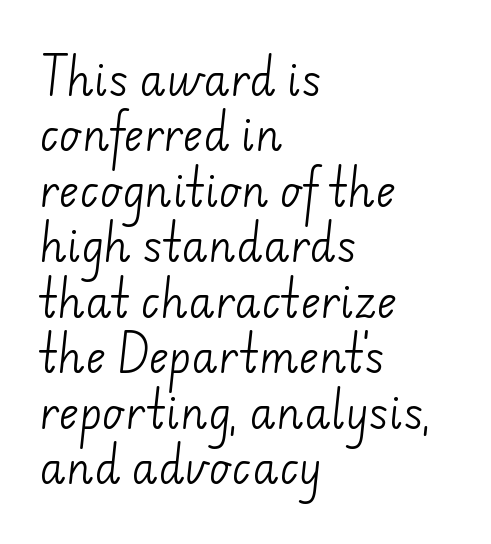
Q: Is the text bold? A: No.
Q: Is the typeface a serif or a sans-serif typeface? A: Sans-serif.
Q: Is the text underlined? A: No.
Q: How is the paragraph aligned? A: Left-aligned.
Q: Is the spacing between letters normal or unusually wide? A: Normal.
Q: Is the spacing between lines tight, normal or loose? A: Normal.
Q: Width (condensed, normal, or wide)? A: Normal.
Q: Stroke contrast? A: Low.
Q: x-height? A: Small.
Q: Monospaced? A: No.
